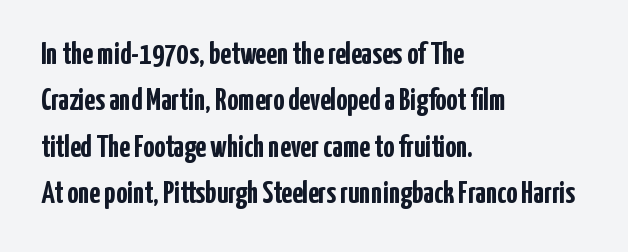
{"serif": "no", "italic": "no", "bold": "yes", "weight": "semibold", "width": "condensed", "stroke_contrast": "low", "x_height": "medium", "monospaced": "no", "underline": "no", "align": "left", "line_spacing": "normal", "line_spacing_ratio": 1.5, "letter_spacing": "normal", "letter_spacing_em": 0.0, "glyph_px": 31}
